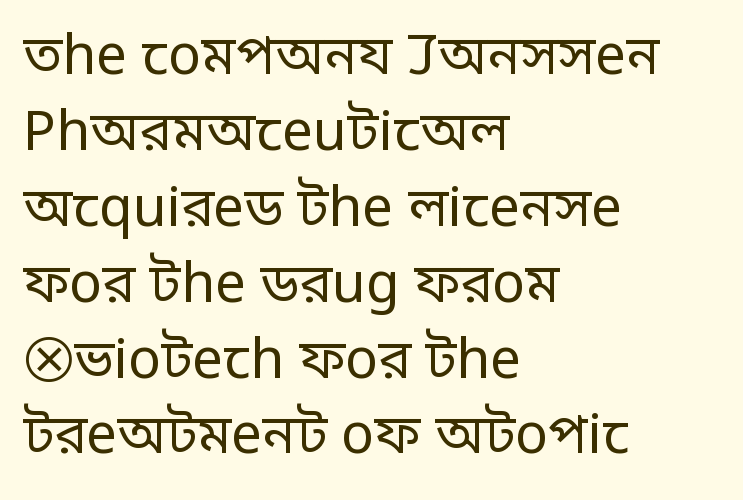
The rendering keeps characters at their native spacing. Designer's note — italics off, roman on. These lines are rendered in a variable-pitch font. The characters display no serif detailing; their extremities are plain. The words here are not underlined. The passage shown is not bold in any degree.
